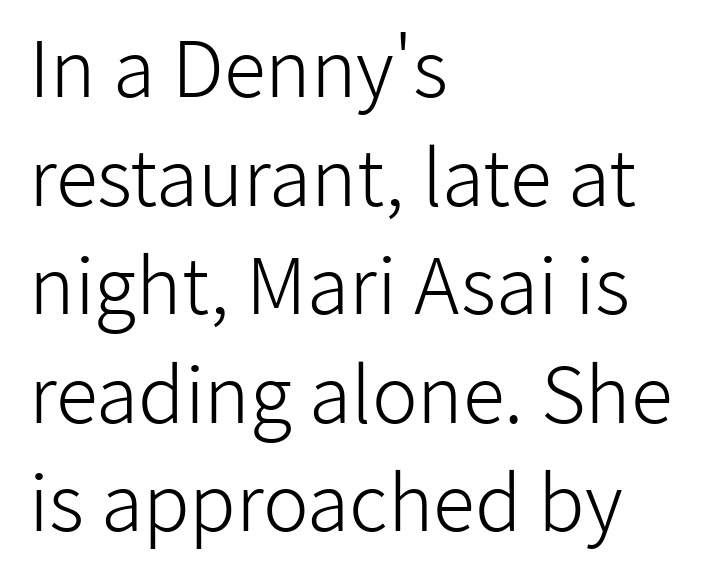
Q: Is the text bold? A: No.
Q: Is the text italic (slanted)? A: No, it is upright.
Q: Is the typeface a serif or a sans-serif typeface? A: Sans-serif.
Q: Is the text underlined? A: No.
Q: How is the paragraph aligned? A: Left-aligned.
Q: Is the spacing between letters normal or unusually wide? A: Normal.
Q: Is the spacing between lines tight, normal or loose? A: Normal.
Q: Width (condensed, normal, or wide)? A: Normal.
Q: Stroke contrast? A: Low.
Q: x-height? A: Medium.
Q: Monospaced? A: No.
